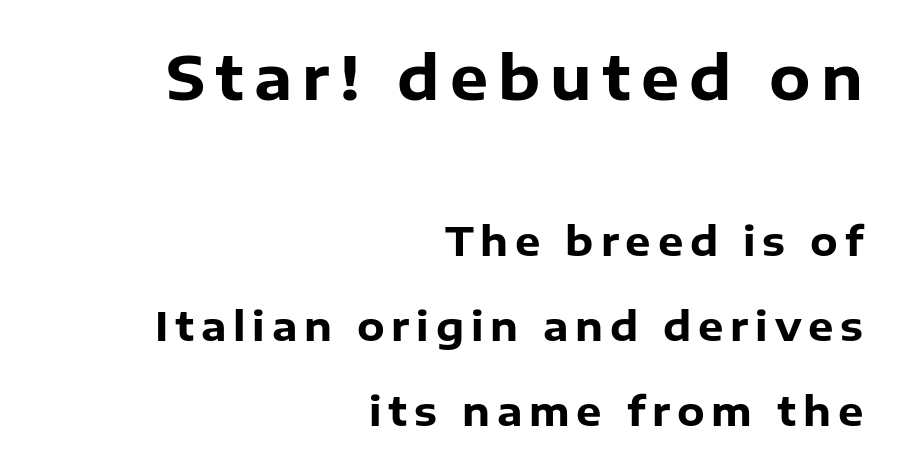
{"serif": "no", "italic": "no", "bold": "yes", "weight": "heavy", "width": "normal", "stroke_contrast": "low", "x_height": "medium", "monospaced": "no", "underline": "no", "align": "right", "line_spacing": "loose", "line_spacing_ratio": 2.13, "larger_block": "first", "size_ratio": 1.5, "glyph_px": 60}
